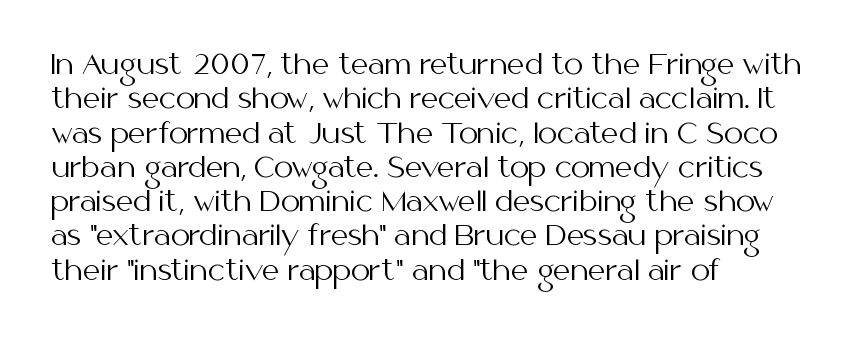
The image shows 27 px text type, upright; set left-aligned, normal line spacing (1.27x), normal letter spacing, not underlined.
